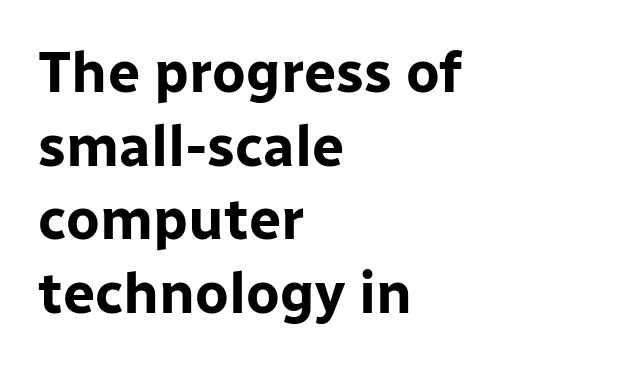
{"serif": "no", "italic": "no", "bold": "yes", "weight": "bold", "width": "normal", "stroke_contrast": "low", "x_height": "medium", "monospaced": "no", "underline": "no", "align": "left", "line_spacing": "normal", "line_spacing_ratio": 1.29, "letter_spacing": "normal", "letter_spacing_em": 0.0, "glyph_px": 57}
